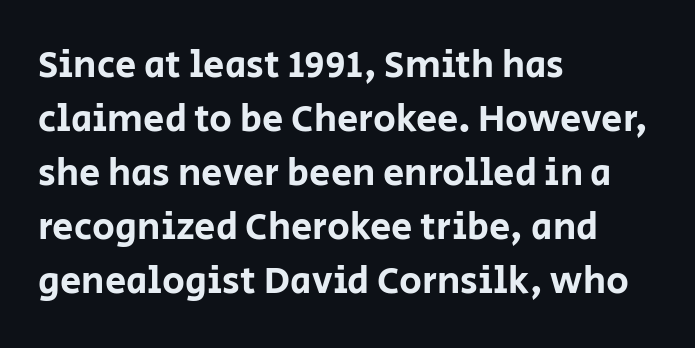
Q: Is the text italic (slanted)? A: No, it is upright.
Q: Is the typeface a serif or a sans-serif typeface? A: Sans-serif.
Q: Is the text underlined? A: No.
Q: How is the paragraph aligned? A: Left-aligned.
Q: Is the spacing between letters normal or unusually wide? A: Normal.
Q: Is the spacing between lines tight, normal or loose? A: Normal.
Q: Width (condensed, normal, or wide)? A: Normal.
Q: Stroke contrast? A: Low.
Q: x-height? A: Large.
Q: Monospaced? A: No.
